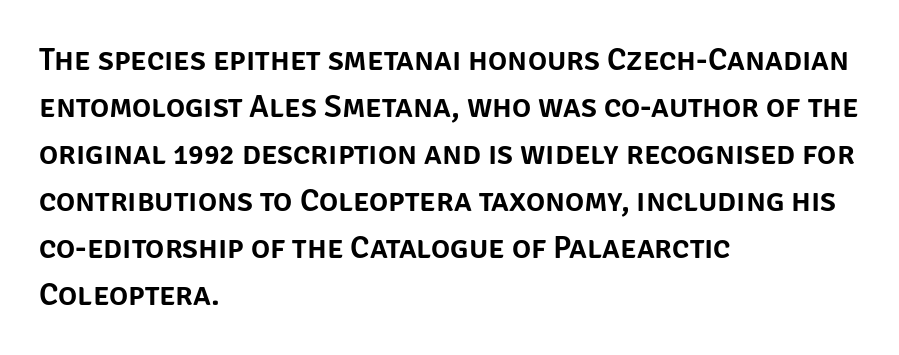
The image shows 32 px sans-serif type, upright; set left-aligned, normal line spacing (1.47x), normal letter spacing, not underlined; low stroke contrast and a large x-height.
